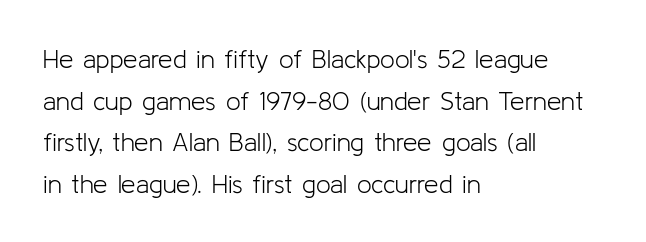
{"italic": "no", "bold": "no", "underline": "no", "align": "left", "line_spacing": "normal", "line_spacing_ratio": 1.6, "letter_spacing": "normal", "letter_spacing_em": 0.0, "glyph_px": 26}
